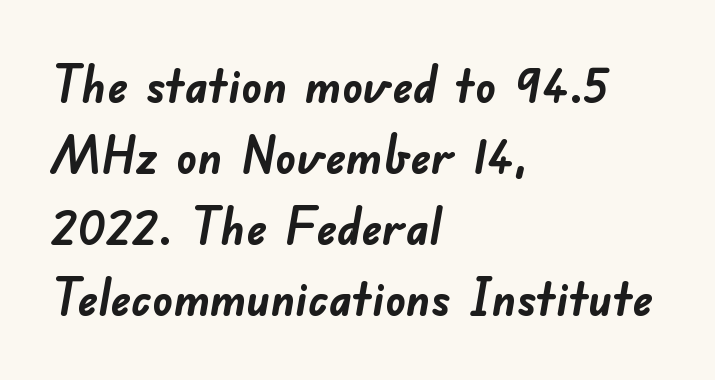
The image shows 51 px semibold sans-serif type; set left-aligned, normal line spacing (1.39x), normal letter spacing, not underlined; low stroke contrast and a small x-height.
